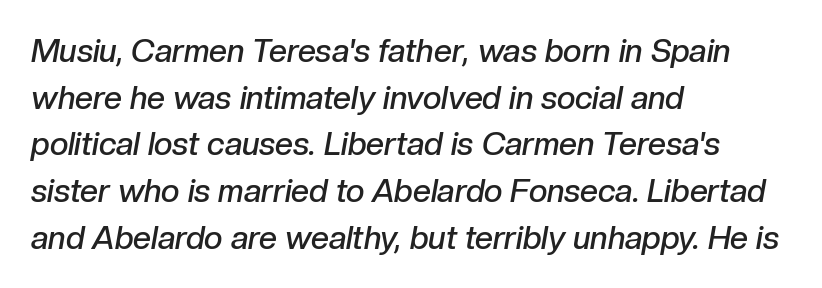
{"italic": "yes", "lean": "right", "slant_degrees": 10, "bold": "semi", "weight": "semibold", "width": "normal", "stroke_contrast": "low", "x_height": "medium", "monospaced": "no", "underline": "no", "align": "left", "line_spacing": "normal", "line_spacing_ratio": 1.46, "letter_spacing": "normal", "letter_spacing_em": 0.0, "glyph_px": 32}
